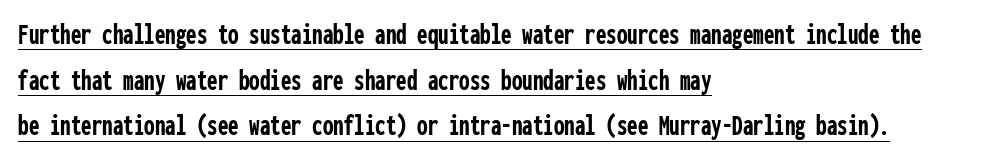
Q: Is the text bold? A: Yes.
Q: Is the text italic (slanted)? A: No, it is upright.
Q: Is the typeface a serif or a sans-serif typeface? A: Sans-serif.
Q: Is the text underlined? A: Yes.
Q: How is the paragraph aligned? A: Left-aligned.
Q: Is the spacing between letters normal or unusually wide? A: Normal.
Q: Is the spacing between lines tight, normal or loose? A: Normal.
Q: Width (condensed, normal, or wide)? A: Condensed.
Q: Stroke contrast? A: Low.
Q: x-height? A: Medium.
Q: Monospaced? A: Yes.
